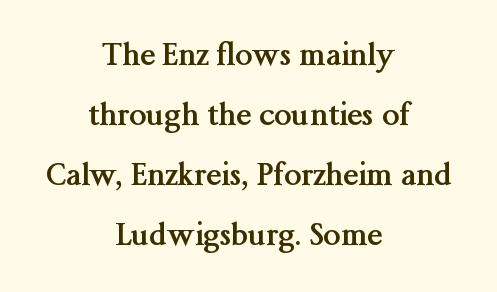
How are the letters spaced? Ordinarily, with no added tracking. The space directly below the letters is spotless. Which margin do the lines hug? Neither — every line sits in the middle. Posture: upright roman. Strong, thick strokes mark this as bold type. Looks like regular typesetting: each glyph gets only the width it needs.
